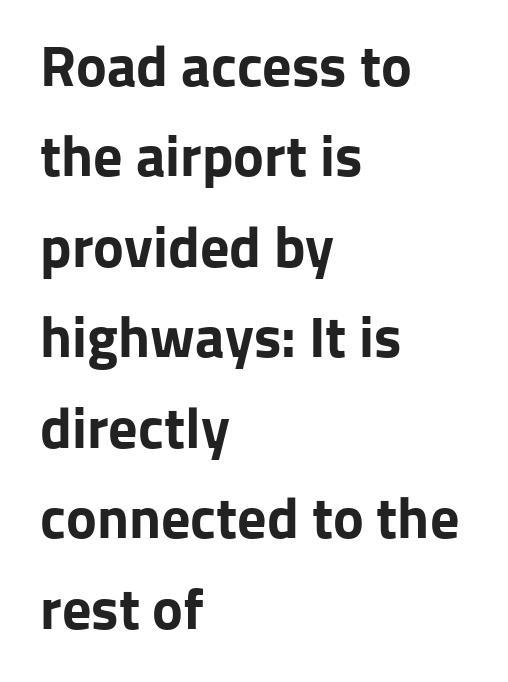
{"serif": "no", "italic": "no", "bold": "yes", "weight": "bold", "width": "normal", "stroke_contrast": "low", "x_height": "medium", "monospaced": "no", "underline": "no", "align": "left", "line_spacing": "normal", "line_spacing_ratio": 1.56, "letter_spacing": "normal", "letter_spacing_em": 0.0, "glyph_px": 58}
